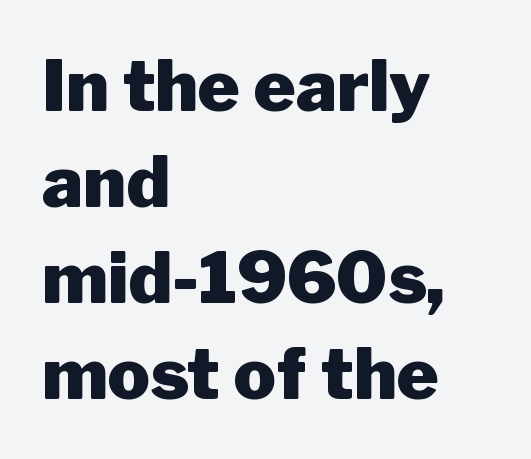
Q: Is the text bold? A: Yes.
Q: Is the text italic (slanted)? A: No, it is upright.
Q: Is the typeface a serif or a sans-serif typeface? A: Sans-serif.
Q: Is the text underlined? A: No.
Q: How is the paragraph aligned? A: Left-aligned.
Q: Is the spacing between letters normal or unusually wide? A: Normal.
Q: Is the spacing between lines tight, normal or loose? A: Normal.
Q: Width (condensed, normal, or wide)? A: Normal.
Q: Stroke contrast? A: Low.
Q: x-height? A: Medium.
Q: Monospaced? A: No.
